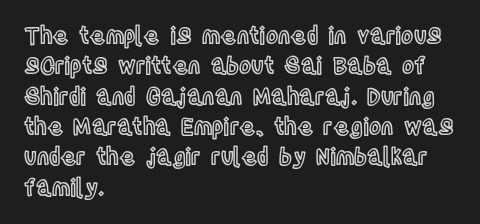
The image shows 23 px text type, upright; set left-aligned, normal line spacing (1.32x), normal letter spacing, not underlined.
